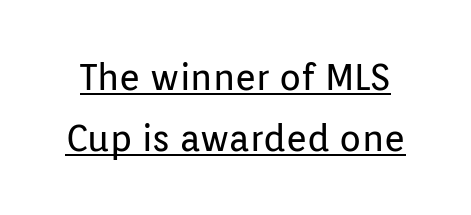
The image shows 36 px regular-weight sans-serif type, upright; set normal line spacing (1.69x), normal letter spacing, underlined; low stroke contrast and a medium x-height.
